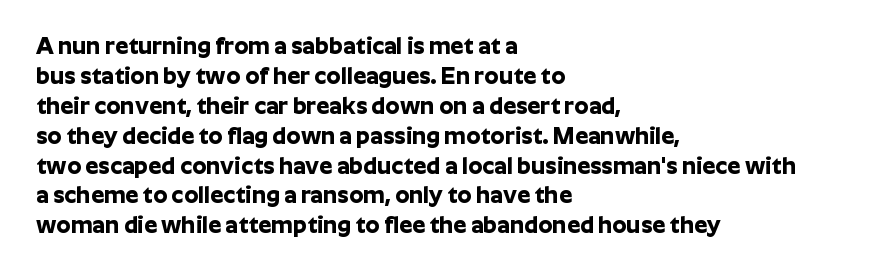
Designer's note — italics off, roman on. Clear beneath every line of the passage. Set as a true bold cut, around the 700 mark. How would I describe the line gaps? Plain and ordinary.
